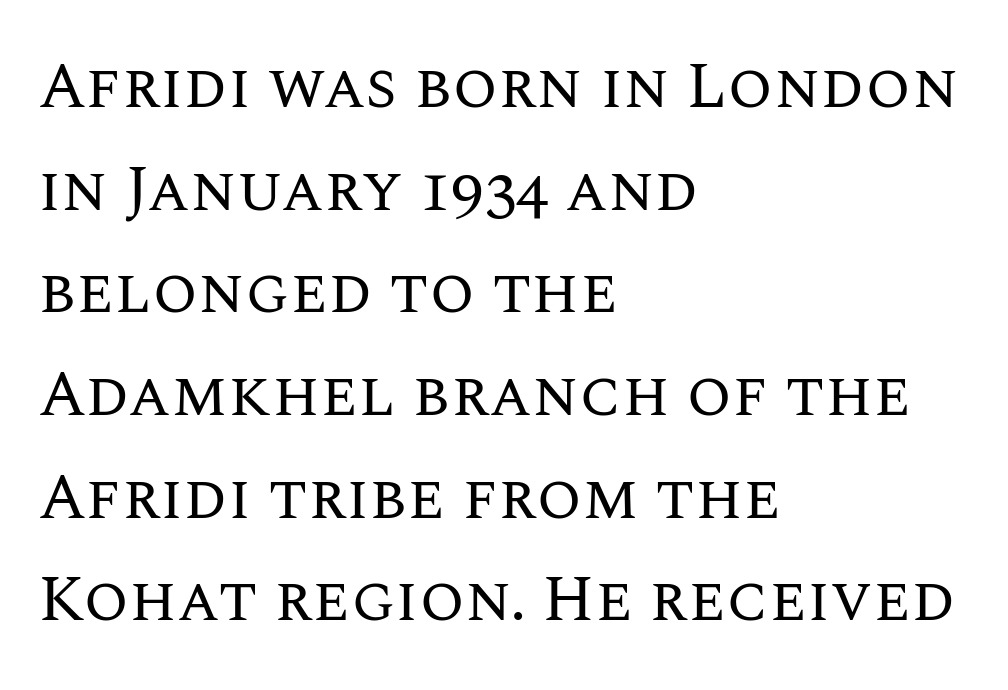
Q: Is the text bold? A: No.
Q: Is the text italic (slanted)? A: No, it is upright.
Q: Is the text underlined? A: No.
Q: How is the paragraph aligned? A: Left-aligned.
Q: Is the spacing between letters normal or unusually wide? A: Normal.
Q: Is the spacing between lines tight, normal or loose? A: Normal.
Q: Width (condensed, normal, or wide)? A: Normal.
Q: Stroke contrast? A: Medium.
Q: x-height? A: Large.
Q: Monospaced? A: No.
